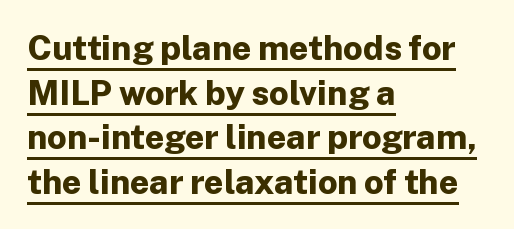
The image shows 34 px bold sans-serif type, upright; set left-aligned, normal line spacing (1.31x), normal letter spacing, underlined; low stroke contrast and a medium x-height.
